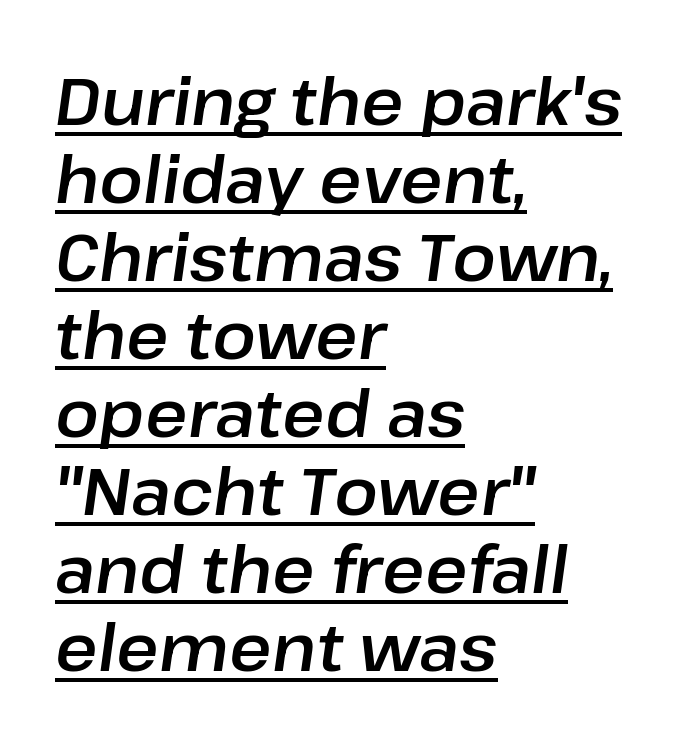
{"italic": "yes", "lean": "right", "slant_degrees": 8, "width": "normal", "stroke_contrast": "low", "x_height": "medium", "monospaced": "no", "underline": "yes", "align": "left", "line_spacing_ratio": 1.2, "letter_spacing": "normal", "letter_spacing_em": 0.0, "glyph_px": 65}
